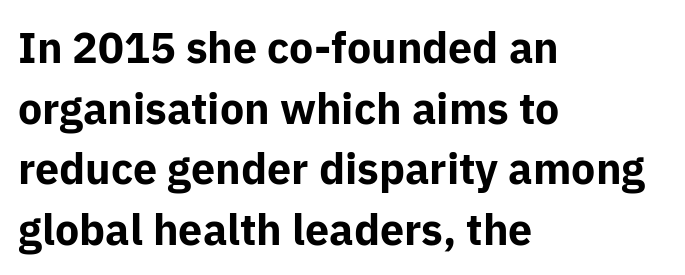
The image shows 43 px bold sans-serif type, upright; set left-aligned, normal line spacing (1.41x), normal letter spacing, not underlined; low stroke contrast and a medium x-height.
